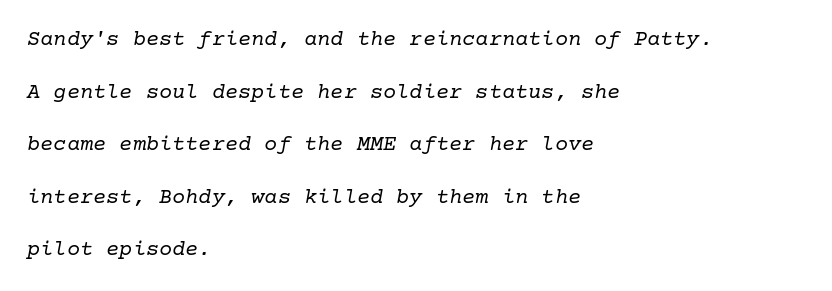
The font's italic variant was chosen for this text. Clear beneath every line of the passage. The paragraph has a hard left edge and a soft right edge. You could call the tracking neutral — neither tight nor loose. These glyphs show unthickened strokes, regular width or finer.
